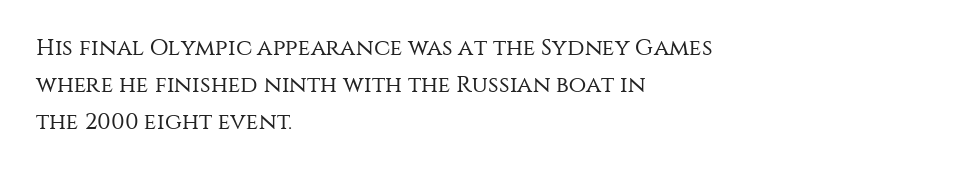
Q: Is the text bold? A: No.
Q: Is the text italic (slanted)? A: No, it is upright.
Q: Is the text underlined? A: No.
Q: How is the paragraph aligned? A: Left-aligned.
Q: Is the spacing between letters normal or unusually wide? A: Normal.
Q: Is the spacing between lines tight, normal or loose? A: Normal.
